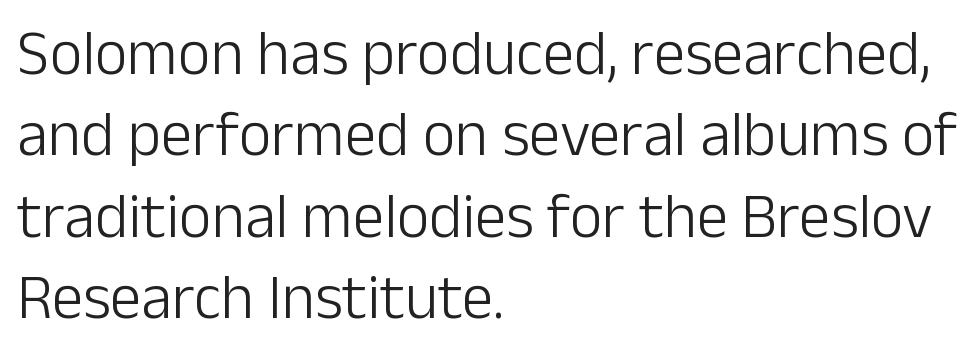
The image shows 63 px light sans-serif type, upright; set left-aligned, normal line spacing (1.29x), normal letter spacing, not underlined; low stroke contrast and a medium x-height.
